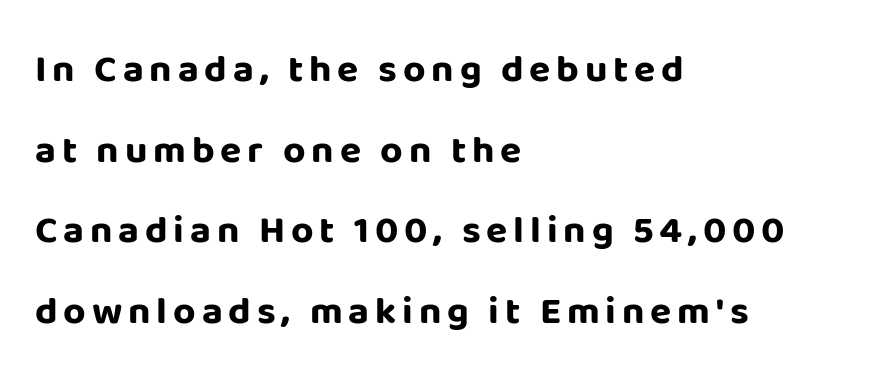
{"serif": "no", "italic": "no", "bold": "yes", "weight": "bold", "width": "normal", "stroke_contrast": "low", "x_height": "large", "monospaced": "no", "underline": "no", "align": "left", "line_spacing": "loose", "line_spacing_ratio": 2.07, "glyph_px": 39}
